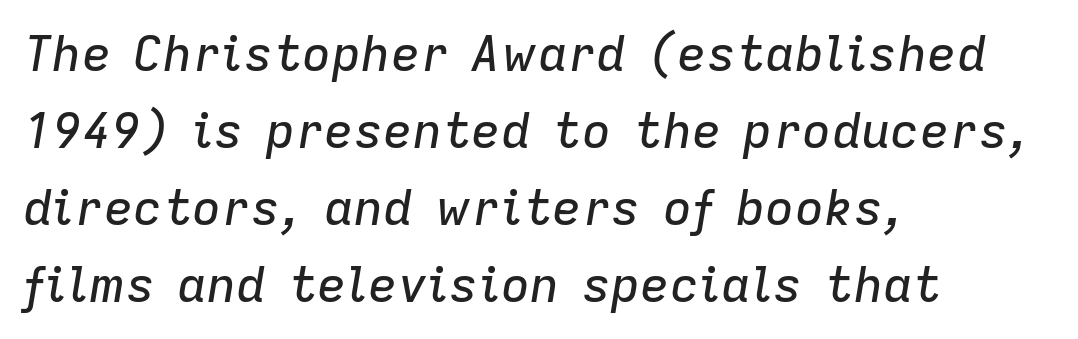
Q: Is the text italic (slanted)? A: Yes, it leans right by about 9 degrees.
Q: Is the text underlined? A: No.
Q: How is the paragraph aligned? A: Left-aligned.
Q: Is the spacing between letters normal or unusually wide? A: Normal.
Q: Is the spacing between lines tight, normal or loose? A: Normal.
Q: Width (condensed, normal, or wide)? A: Normal.
Q: Stroke contrast? A: Low.
Q: x-height? A: Medium.
Q: Monospaced? A: No.
